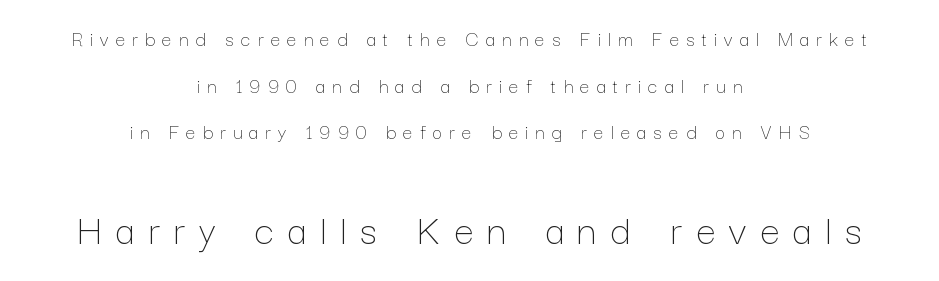
{"italic": "no", "bold": "no", "weight": "thin", "width": "normal", "stroke_contrast": "low", "x_height": "medium", "monospaced": "no", "underline": "no", "align": "center", "line_spacing": "loose", "line_spacing_ratio": 2.12, "letter_spacing": "wide", "letter_spacing_em": 0.32, "larger_block": "second", "size_ratio": 2.0, "glyph_px": 44}
